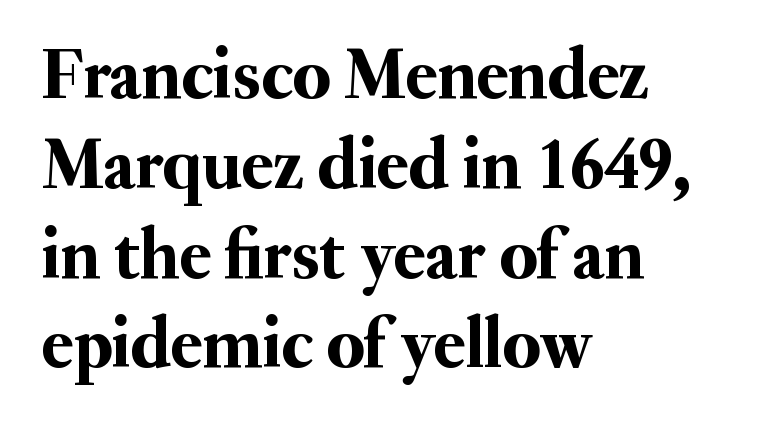
{"serif": "yes", "italic": "no", "width": "normal", "stroke_contrast": "medium", "x_height": "small", "monospaced": "no", "underline": "no", "align": "left", "line_spacing_ratio": 1.23, "letter_spacing": "normal", "letter_spacing_em": 0.0, "glyph_px": 73}
